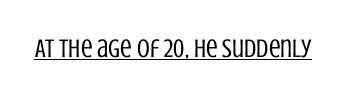
The image shows 26 px text type, upright; set normal letter spacing, underlined.
